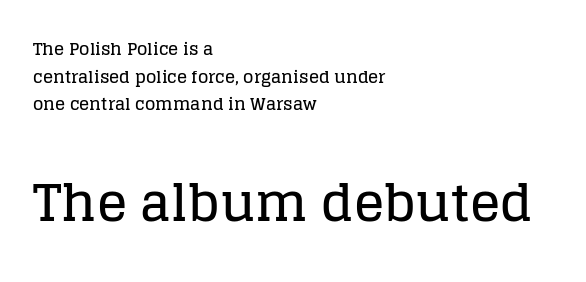
The image shows 51 px serif type, upright; set left-aligned, normal line spacing (1.62x), normal letter spacing, not underlined; the second (bottom) block is 3.0x larger; low stroke contrast and a large x-height.
